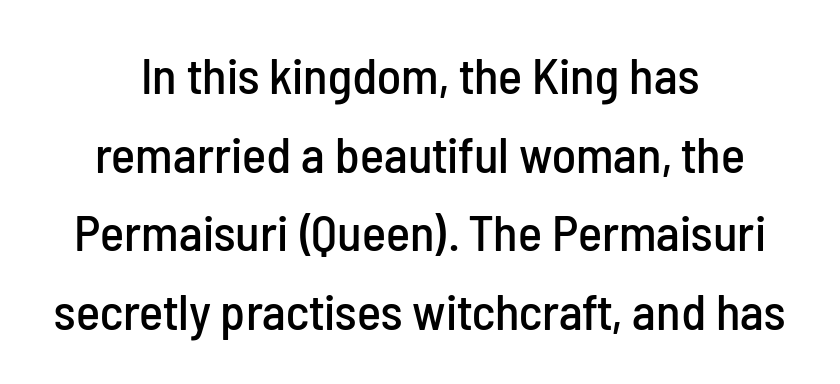
These lines were composed using upright roman letters. These lines are centered, leaving both edges ragged. Each letter keeps its own natural width here, so spacing adapts to shape. The rendering uses a moderate line-height, typical for paragraphs. Underline: absent.
